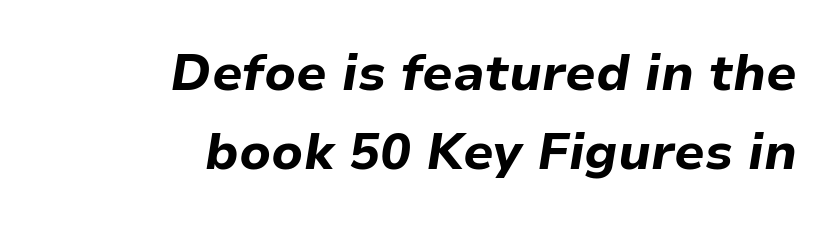
The image shows 51 px bold type, italic (leaning right); set right-aligned, normal line spacing (1.55x), normal letter spacing, not underlined; low stroke contrast and a medium x-height.
